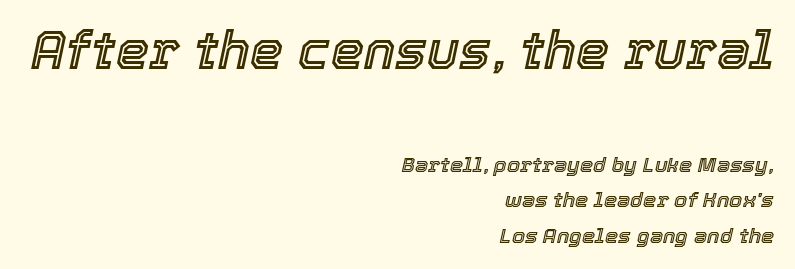
Q: Is the text italic (slanted)? A: Yes, it leans right by about 12 degrees.
Q: Is the text underlined? A: No.
Q: How is the paragraph aligned? A: Right-aligned.
Q: Is the spacing between letters normal or unusually wide? A: Normal.
Q: Is the spacing between lines tight, normal or loose? A: Normal.
Q: Which block of text is set in a larger size, the first (top) or the second (bottom)? A: The first (top) one.
Q: Width (condensed, normal, or wide)? A: Normal.
Q: x-height? A: Medium.
Q: Monospaced? A: No.
